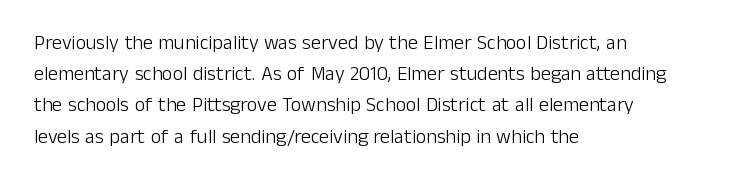
Q: Is the text bold? A: No.
Q: Is the text italic (slanted)? A: No, it is upright.
Q: Is the text underlined? A: No.
Q: How is the paragraph aligned? A: Left-aligned.
Q: Is the spacing between letters normal or unusually wide? A: Normal.
Q: Is the spacing between lines tight, normal or loose? A: Normal.
